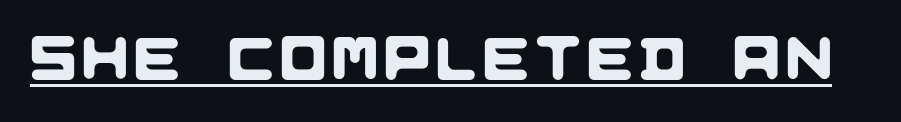
{"serif": "no", "width": "normal", "stroke_contrast": "low", "x_height": "large", "monospaced": "no", "underline": "yes", "glyph_px": 61}
